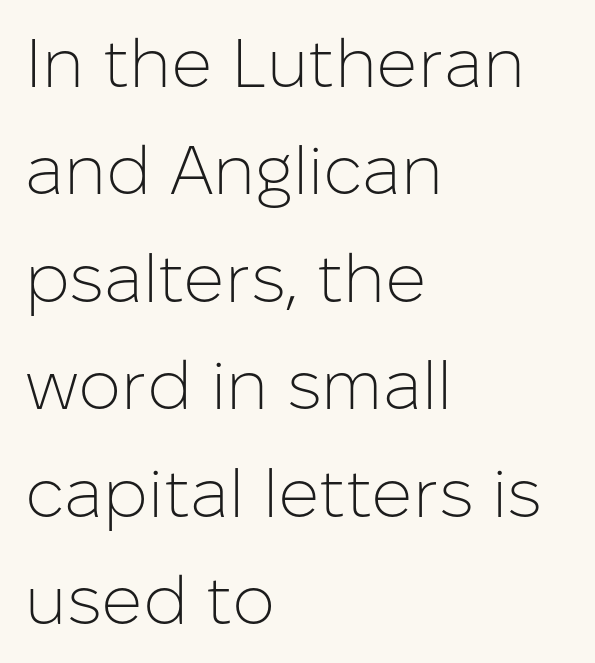
The image shows 68 px light sans-serif type, upright; set left-aligned, normal line spacing (1.58x), normal letter spacing, not underlined; low stroke contrast and a medium x-height.
